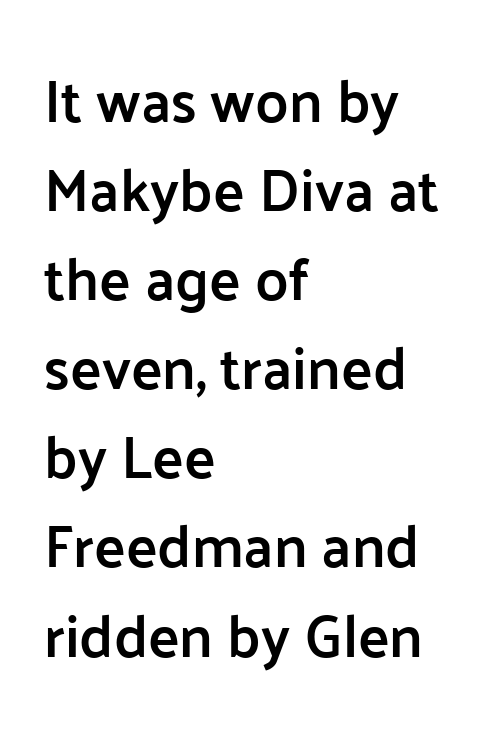
The gaps between neighbouring characters are ordinary and unremarkable. This rendering employs a face without finishing strokes, i.e., a sans-serif. The compositor pushed each line to the left boundary. This sample has the flowing, uneven cadence of proportional lettering. Compared with an ordinary text face, these strokes are moderately heavier — a semibold. The lettering stays uniformly vertical, giving the passage a roman look.
